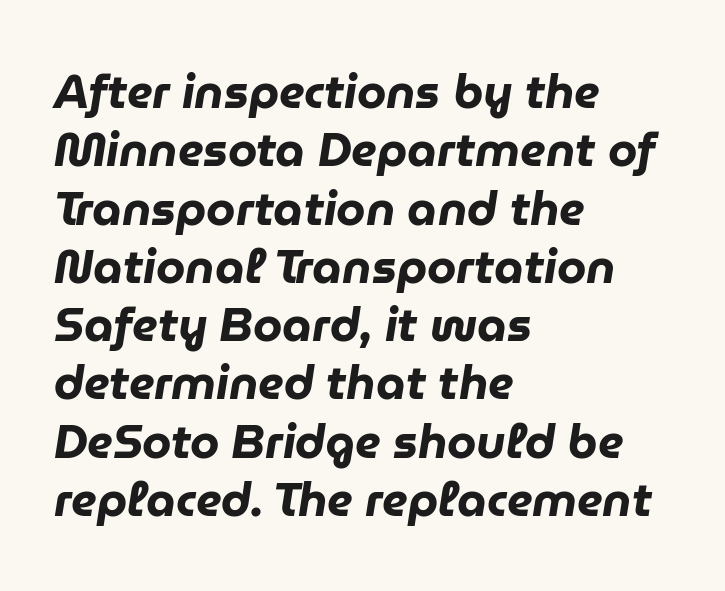
Q: Is the text bold? A: Yes.
Q: Is the text italic (slanted)? A: Yes, it leans right by about 9 degrees.
Q: Is the text underlined? A: No.
Q: How is the paragraph aligned? A: Left-aligned.
Q: Is the spacing between letters normal or unusually wide? A: Normal.
Q: Width (condensed, normal, or wide)? A: Normal.
Q: Stroke contrast? A: Low.
Q: x-height? A: Medium.
Q: Monospaced? A: No.
